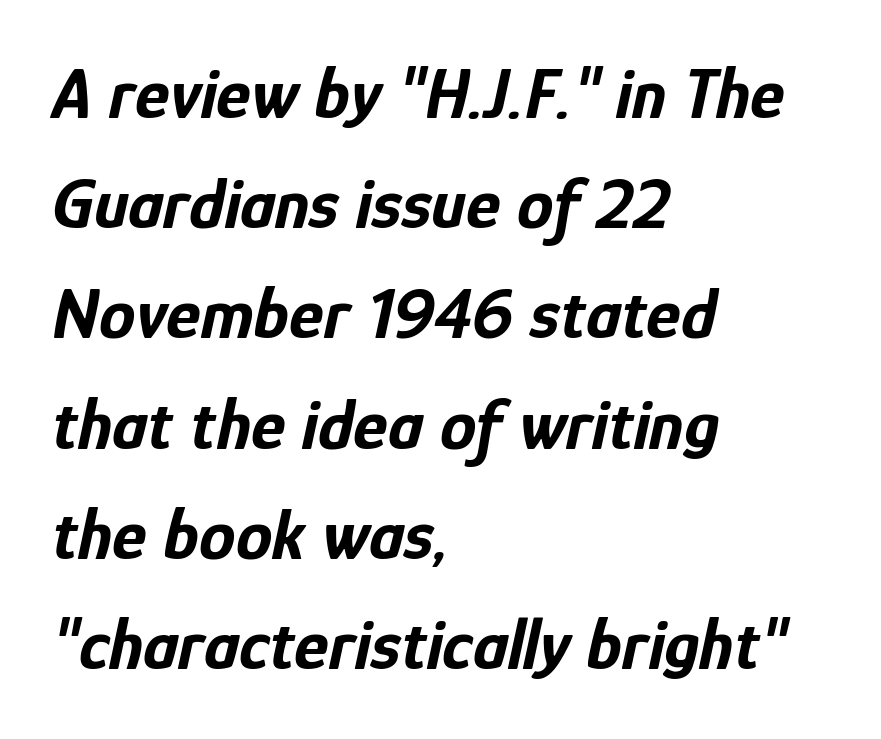
The image shows 73 px bold, condensed type, italic (leaning right); set left-aligned, normal line spacing (1.51x), normal letter spacing, not underlined; low stroke contrast and a medium x-height.
